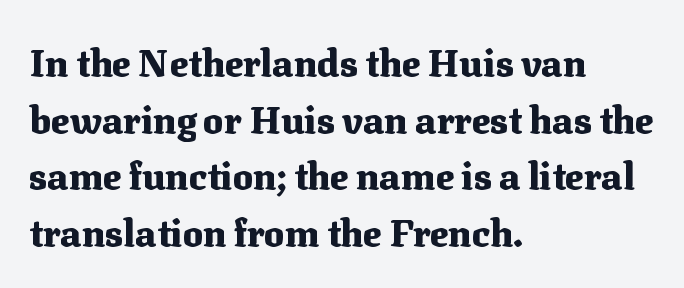
{"serif": "yes", "italic": "no", "bold": "yes", "weight": "heavy", "width": "normal", "stroke_contrast": "medium", "x_height": "medium", "monospaced": "no", "underline": "no", "align": "left", "line_spacing": "normal", "line_spacing_ratio": 1.49, "letter_spacing": "normal", "letter_spacing_em": 0.0, "glyph_px": 38}
